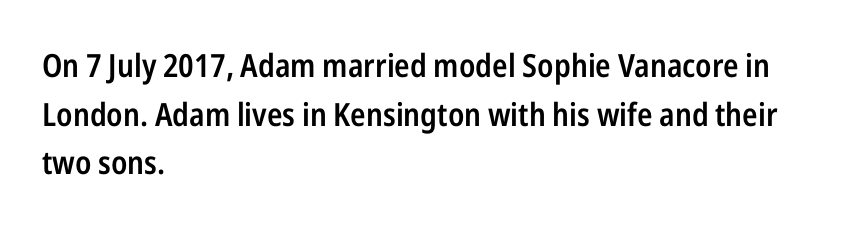
The image shows 32 px semibold, condensed sans-serif type, upright; set left-aligned, normal line spacing (1.52x), normal letter spacing, not underlined; low stroke contrast and a medium x-height.
